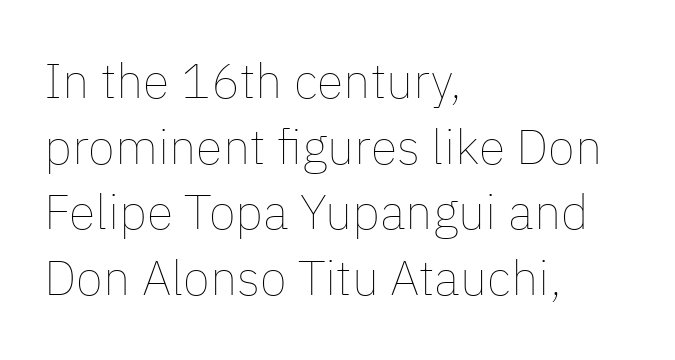
Each letter keeps its own natural width here, so spacing adapts to shape. A student would call this left alignment; a typographer would say flush left, rag right. Rows of type keep a routine distance in the vertical direction. These glyphs show unthickened strokes, regular width or finer.
